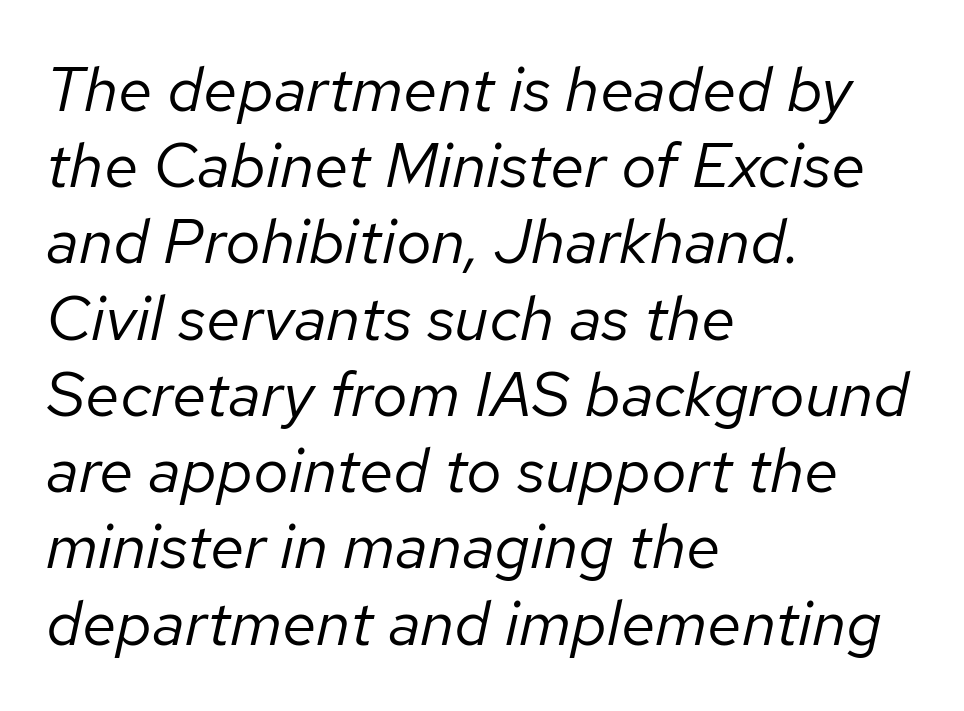
{"italic": "yes", "lean": "right", "slant_degrees": 12, "bold": "no", "weight": "regular", "width": "normal", "stroke_contrast": "low", "x_height": "medium", "monospaced": "no", "underline": "no", "align": "left", "line_spacing_ratio": 1.21, "letter_spacing": "normal", "letter_spacing_em": 0.0, "glyph_px": 63}
